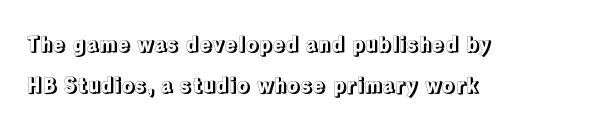
{"italic": "no", "underline": "no", "align": "left", "line_spacing": "loose", "line_spacing_ratio": 1.95, "letter_spacing": "normal", "letter_spacing_em": 0.0, "glyph_px": 21}
